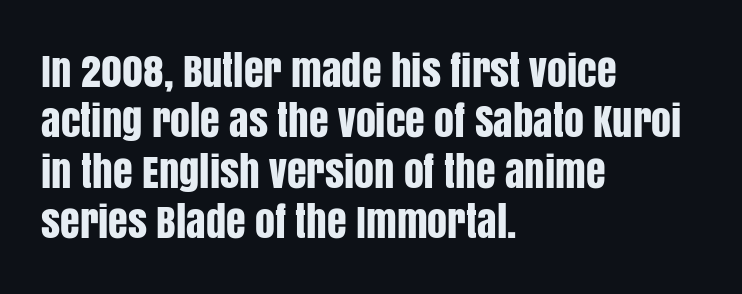
The image shows 40 px condensed sans-serif type, upright; set left-aligned, normal line spacing (1.26x), normal letter spacing, not underlined; low stroke contrast and a large x-height.
